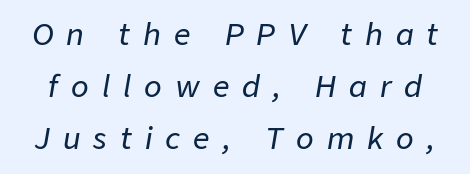
The image shows 29 px text type, italic (leaning right); set line spacing 1.8x, unusually wide letter spacing (+0.45 em), not underlined; low stroke contrast and a medium x-height.
